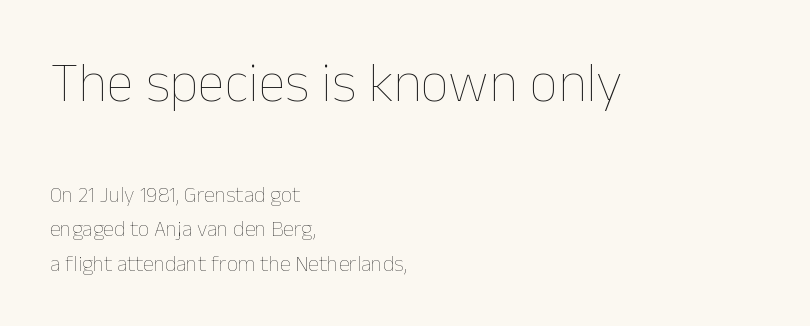
Q: Is the text bold? A: No.
Q: Is the text italic (slanted)? A: No, it is upright.
Q: Is the text underlined? A: No.
Q: How is the paragraph aligned? A: Left-aligned.
Q: Is the spacing between letters normal or unusually wide? A: Normal.
Q: Is the spacing between lines tight, normal or loose? A: Normal.
Q: Which block of text is set in a larger size, the first (top) or the second (bottom)? A: The first (top) one.
Q: Width (condensed, normal, or wide)? A: Normal.
Q: Stroke contrast? A: Low.
Q: x-height? A: Medium.
Q: Monospaced? A: No.
